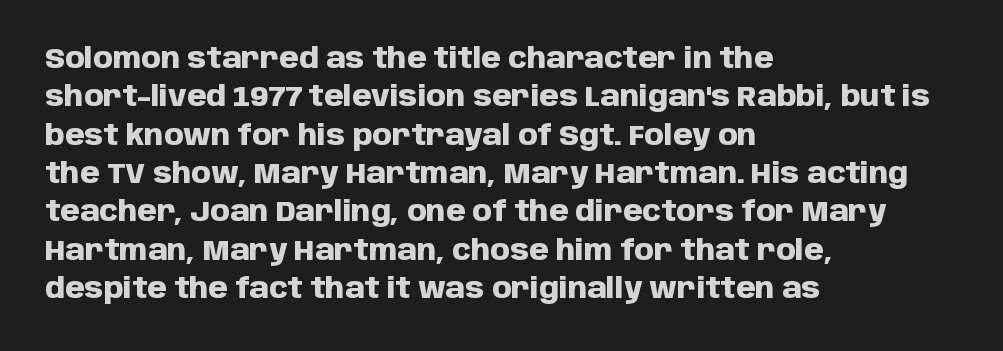
Q: Is the text bold? A: Yes.
Q: Is the text italic (slanted)? A: No, it is upright.
Q: Is the typeface a serif or a sans-serif typeface? A: Sans-serif.
Q: Is the text underlined? A: No.
Q: How is the paragraph aligned? A: Left-aligned.
Q: Is the spacing between letters normal or unusually wide? A: Normal.
Q: Is the spacing between lines tight, normal or loose? A: Normal.
Q: Width (condensed, normal, or wide)? A: Normal.
Q: Stroke contrast? A: Low.
Q: x-height? A: Large.
Q: Monospaced? A: No.
